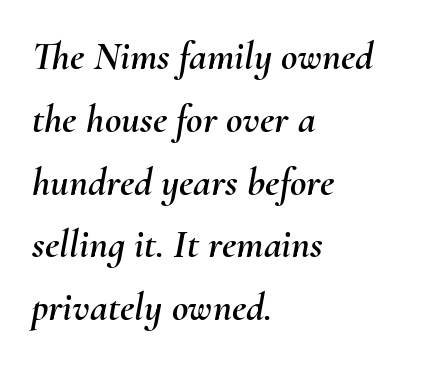
The image shows 40 px text type, italic (leaning right); set left-aligned, normal line spacing (1.57x), normal letter spacing, not underlined; medium stroke contrast and a small x-height.
